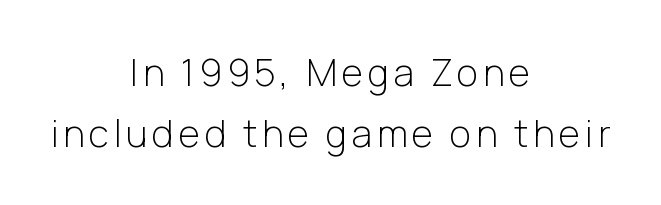
{"serif": "no", "italic": "no", "bold": "no", "weight": "light", "width": "normal", "stroke_contrast": "low", "x_height": "medium", "monospaced": "no", "underline": "no", "align": "center", "line_spacing": "normal", "line_spacing_ratio": 1.64, "glyph_px": 37}
